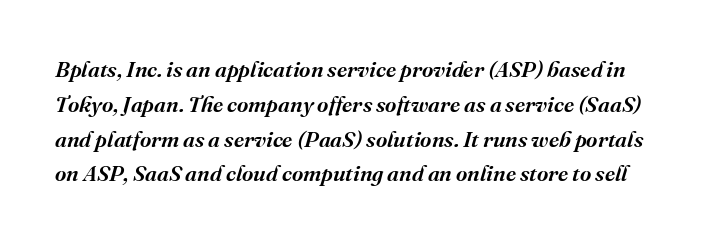
Q: Is the text bold? A: Semi-bold.
Q: Is the text italic (slanted)? A: Yes, it leans right by about 16 degrees.
Q: Is the text underlined? A: No.
Q: Is the spacing between letters normal or unusually wide? A: Normal.
Q: Is the spacing between lines tight, normal or loose? A: Normal.
